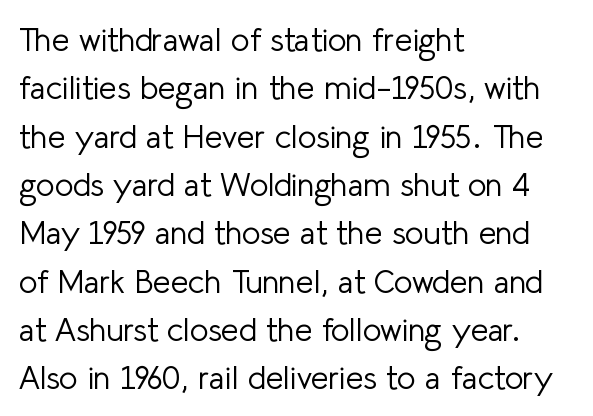
{"serif": "no", "italic": "no", "bold": "no", "weight": "light", "width": "normal", "stroke_contrast": "low", "x_height": "medium", "monospaced": "no", "underline": "no", "align": "left", "line_spacing": "normal", "line_spacing_ratio": 1.51, "letter_spacing": "normal", "letter_spacing_em": 0.0, "glyph_px": 32}
